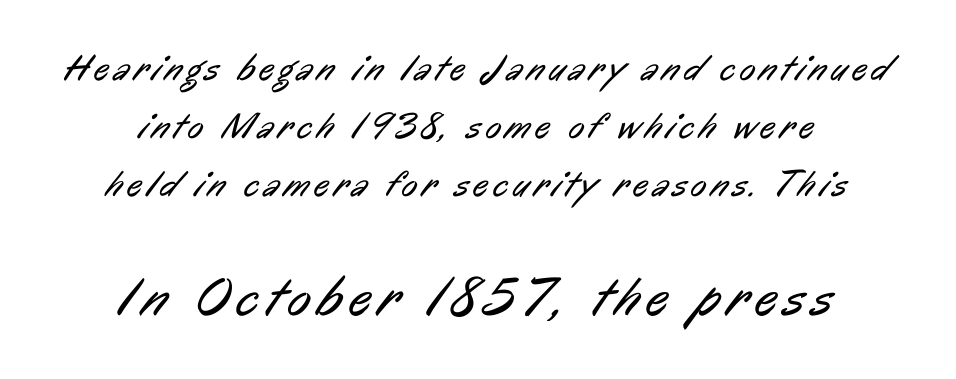
The image shows 55 px regular-weight, condensed sans-serif type; set centered, normal line spacing (1.57x), not underlined; the second (bottom) block is 1.49x larger; low stroke contrast and a medium x-height.
